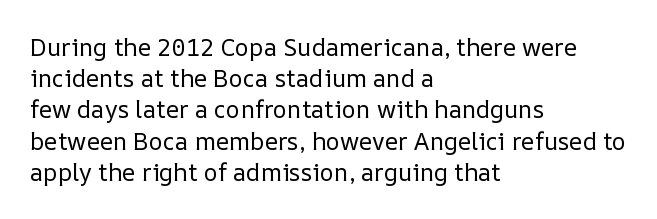
The ragged edge is on the right, which tells us the setting is flush left. The passage shown is not underscored anywhere. These lines were composed using upright roman letters. This sample uses plain, unmodified letter spacing. Reading down the column, the eye jumps a familiar distance to each next line.
